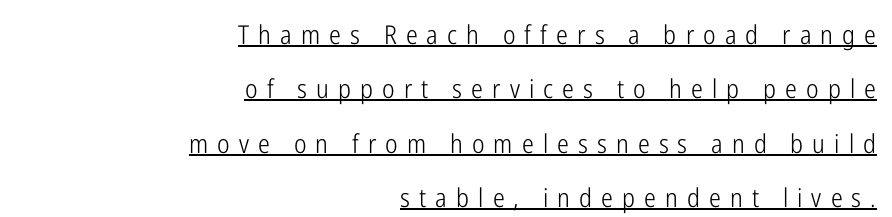
Q: Is the text bold? A: No.
Q: Is the text italic (slanted)? A: No, it is upright.
Q: Is the text underlined? A: Yes.
Q: How is the paragraph aligned? A: Right-aligned.
Q: Is the spacing between letters normal or unusually wide? A: Unusually wide.
Q: Is the spacing between lines tight, normal or loose? A: Loose.
